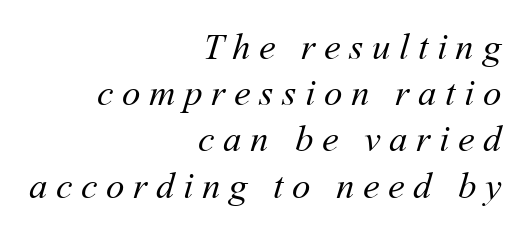
The cut favours lightness, reaching ordinary text weight at its darkest. The passage shown is not underscored anywhere. The rendering uses natural spacing where letterforms have individual widths. You could only call the tracking loose — the letters float apart.
